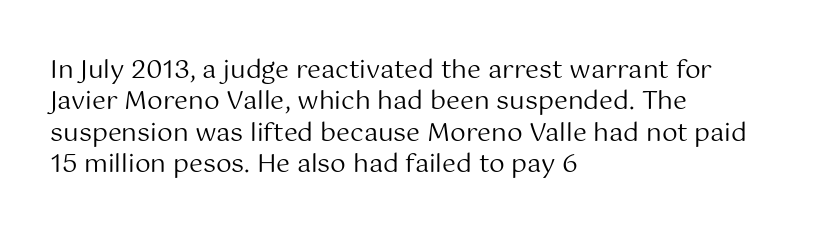
{"italic": "no", "bold": "no", "underline": "no", "align": "left", "line_spacing": "normal", "line_spacing_ratio": 1.26, "letter_spacing": "normal", "letter_spacing_em": 0.0, "glyph_px": 25}
